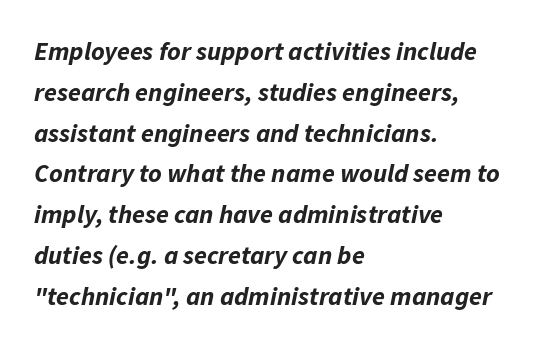
Each new line begins a customary step beneath the previous one. The space directly below the letters is spotless. The glyphs look as if they've been sheared to an angle. Typesetter's note: full bold, strokes at maximum text heaviness. Glyph-to-glyph distance matches everyday printed text.
